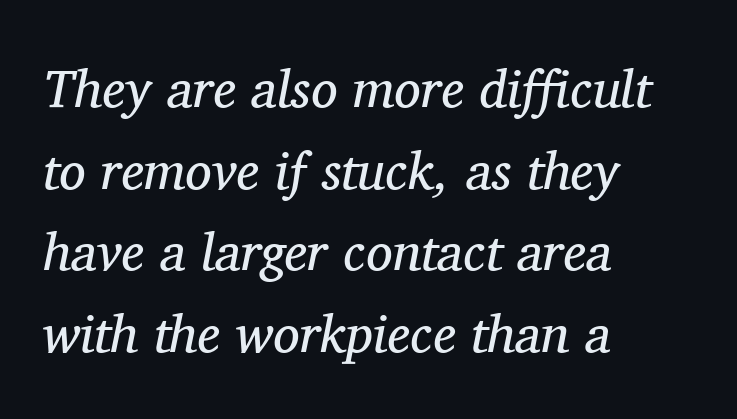
I'd call this a serif setting — the letters wear small feet. The strokes are not fattened; the text isn't bold. A typesetter would call this zero additional tracking. The lines are quadded left. There's an unmistakable incline to the writing here. Think of a printed novel: that variable character pitch is what you see here.
